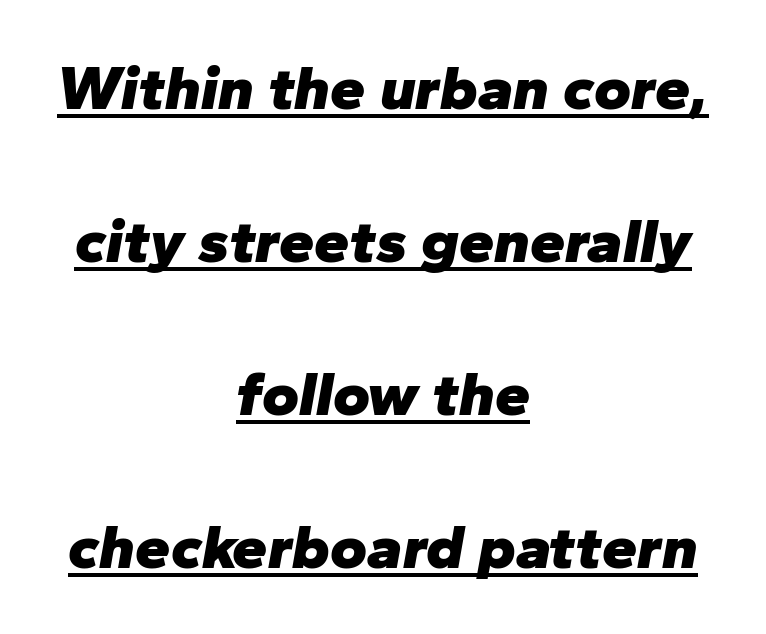
Italic? Definitely — the glyphs are oblique. Notice the wide empty band between every row — that's loose leading. In terms of weight, the rendering is a true, heavy bold. Which margin do the lines hug? Neither — every line sits in the middle. Emphasis is given by a line drawn under the lettering. Between one letter and the next there's only the usual sliver of space.
